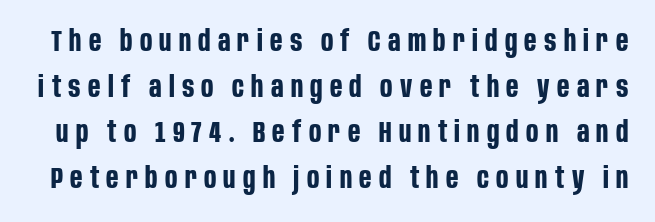
The image shows 29 px bold, condensed sans-serif type, upright; set normal line spacing (1.57x), unusually wide letter spacing (+0.25 em), not underlined; low stroke contrast and a large x-height.
